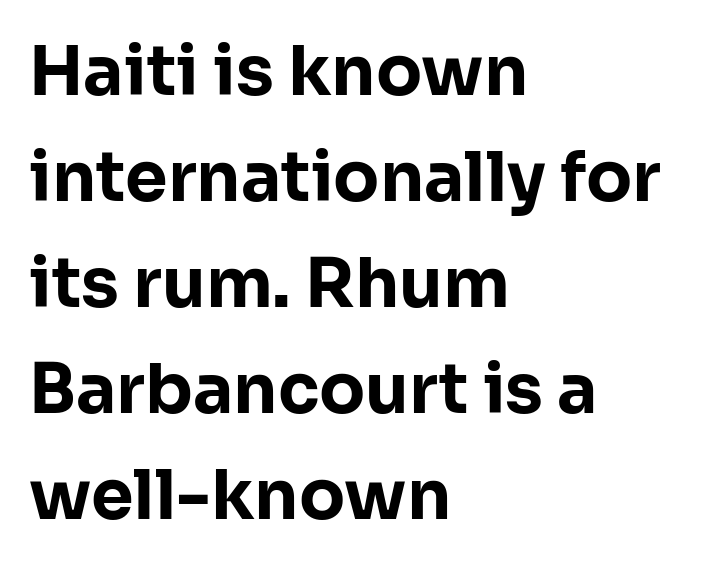
{"serif": "no", "italic": "no", "bold": "yes", "weight": "bold", "width": "normal", "stroke_contrast": "low", "x_height": "medium", "monospaced": "no", "underline": "no", "align": "left", "line_spacing": "normal", "line_spacing_ratio": 1.56, "letter_spacing": "normal", "letter_spacing_em": 0.0, "glyph_px": 68}
